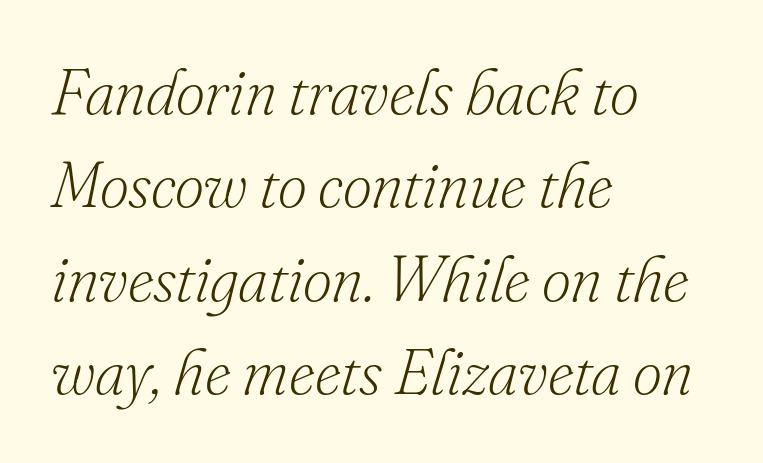
The image shows 64 px light serif type, italic (leaning right); set left-aligned, normal line spacing (1.46x), normal letter spacing, not underlined; low stroke contrast and a small x-height.
